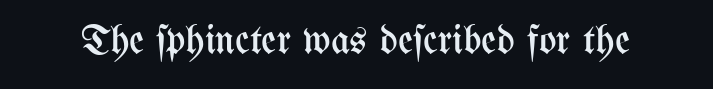
{"italic": "no", "bold": "no", "weight": "regular", "width": "condensed", "stroke_contrast": "medium", "x_height": "medium", "monospaced": "no", "underline": "no", "letter_spacing": "normal", "letter_spacing_em": 0.0, "glyph_px": 41}
